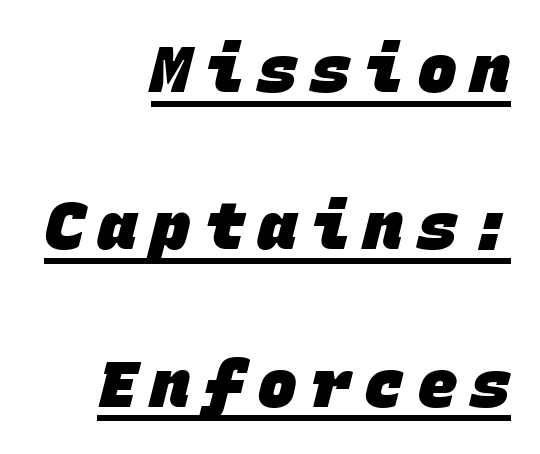
The image shows 65 px heavy sans-serif type, monospaced; set right-aligned, loose line spacing (2.42x), unusually wide letter spacing (+0.22 em), underlined; low stroke contrast and a large x-height.
